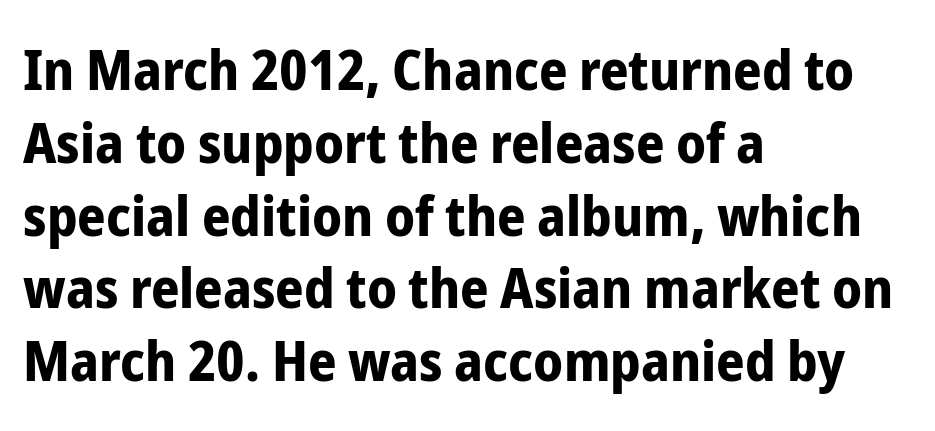
Q: Is the text bold? A: Yes.
Q: Is the text italic (slanted)? A: No, it is upright.
Q: Is the typeface a serif or a sans-serif typeface? A: Sans-serif.
Q: Is the text underlined? A: No.
Q: How is the paragraph aligned? A: Left-aligned.
Q: Is the spacing between letters normal or unusually wide? A: Normal.
Q: Is the spacing between lines tight, normal or loose? A: Normal.
Q: Width (condensed, normal, or wide)? A: Condensed.
Q: Stroke contrast? A: Low.
Q: x-height? A: Medium.
Q: Monospaced? A: No.
